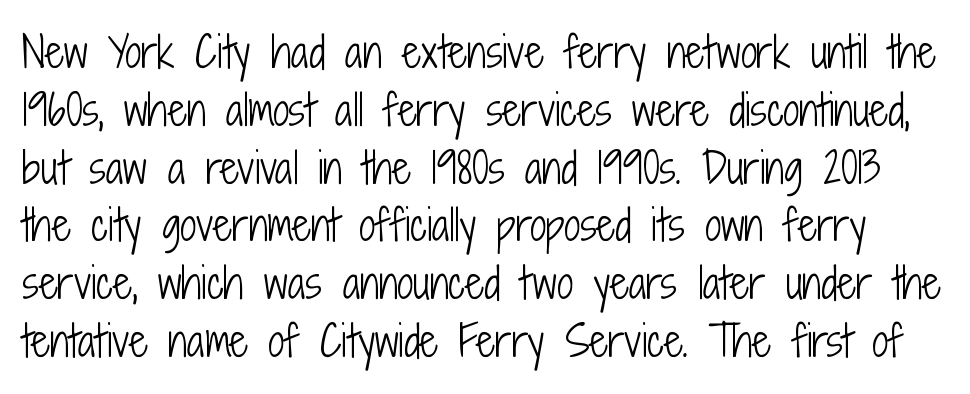
{"serif": "no", "italic": "no", "bold": "no", "weight": "light", "width": "condensed", "stroke_contrast": "low", "x_height": "medium", "monospaced": "no", "underline": "no", "line_spacing": "normal", "line_spacing_ratio": 1.41, "letter_spacing": "normal", "letter_spacing_em": 0.0, "glyph_px": 41}
